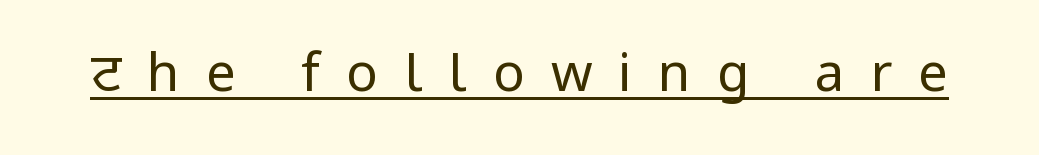
{"serif": "no", "italic": "no", "bold": "no", "weight": "regular", "width": "normal", "stroke_contrast": "low", "x_height": "medium", "monospaced": "no", "underline": "yes", "letter_spacing": "wide", "letter_spacing_em": 0.49, "glyph_px": 53}
